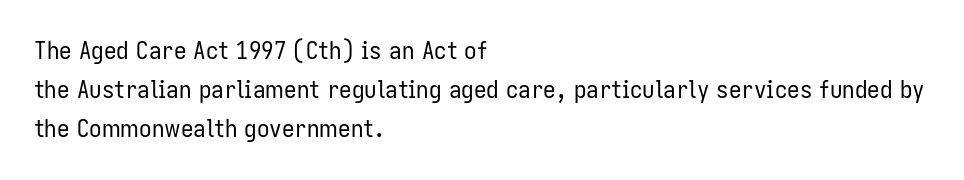
Q: Is the text bold? A: No.
Q: Is the text italic (slanted)? A: No, it is upright.
Q: Is the text underlined? A: No.
Q: How is the paragraph aligned? A: Left-aligned.
Q: Is the spacing between letters normal or unusually wide? A: Normal.
Q: Is the spacing between lines tight, normal or loose? A: Normal.
